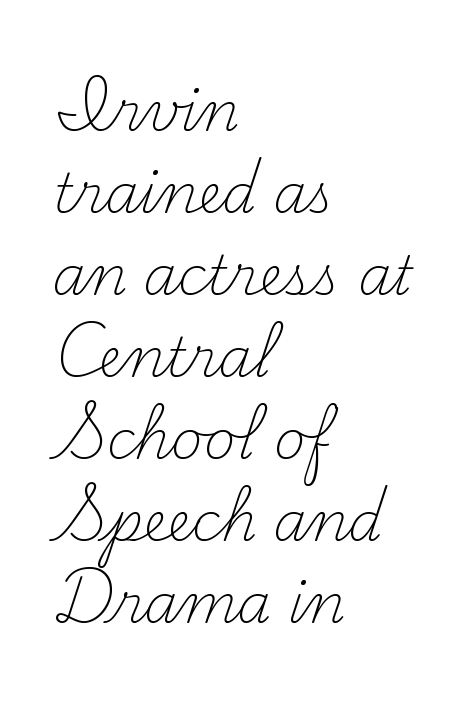
Vertical stems look standard width or narrower in stroke. In terms of letterspacing, this is plain default setting. Is this a fixed-width face? No — the glyphs have proportional, varying widths. Type without underlining. Leftover space on each line is placed entirely after the last word.
